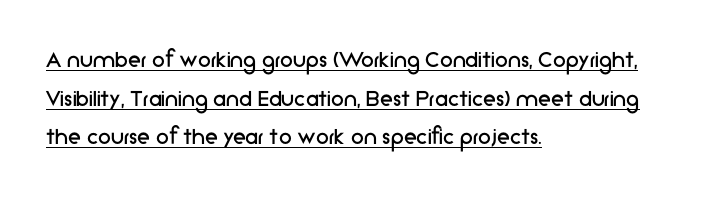
Q: Is the text bold? A: No.
Q: Is the text italic (slanted)? A: No, it is upright.
Q: Is the text underlined? A: Yes.
Q: How is the paragraph aligned? A: Left-aligned.
Q: Is the spacing between letters normal or unusually wide? A: Normal.
Q: Is the spacing between lines tight, normal or loose? A: Normal.
